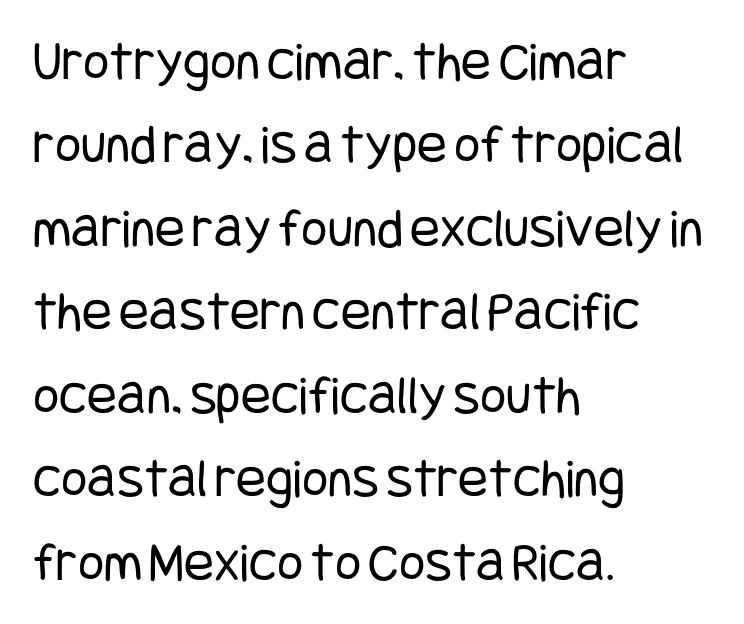
Quick note: not italic, upright. Regular leading. Check the space under the baseline: it is left empty. Tracking value appears to be zero — textbook default spacing.
